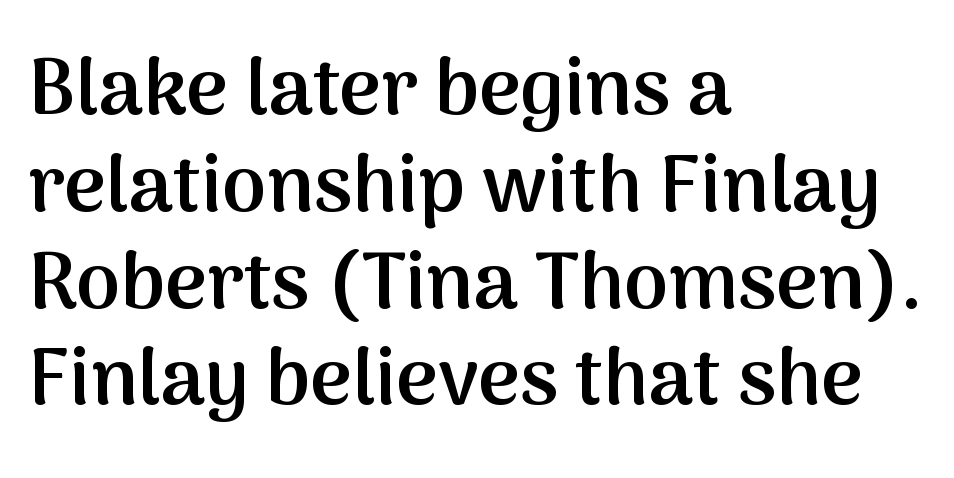
Q: Is the text bold? A: Semi-bold.
Q: Is the text italic (slanted)? A: No, it is upright.
Q: Is the typeface a serif or a sans-serif typeface? A: Sans-serif.
Q: Is the text underlined? A: No.
Q: How is the paragraph aligned? A: Left-aligned.
Q: Is the spacing between letters normal or unusually wide? A: Normal.
Q: Width (condensed, normal, or wide)? A: Normal.
Q: Stroke contrast? A: Medium.
Q: x-height? A: Medium.
Q: Monospaced? A: No.
